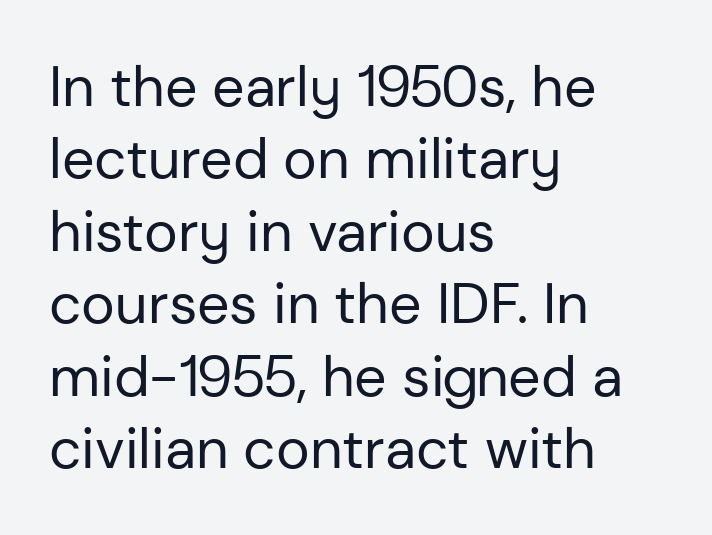
Rendered with straight, roman letterforms. The paragraph has a hard left edge and a soft right edge. No heavy texture on the line: the type isn't bold. Letter spacing: default.
